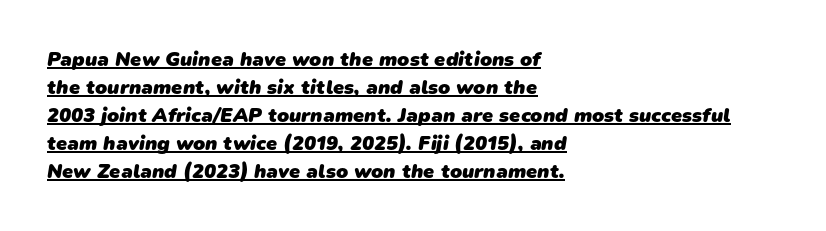
Q: Is the text bold? A: Yes.
Q: Is the text underlined? A: Yes.
Q: How is the paragraph aligned? A: Left-aligned.
Q: Is the spacing between letters normal or unusually wide? A: Normal.
Q: Is the spacing between lines tight, normal or loose? A: Normal.
